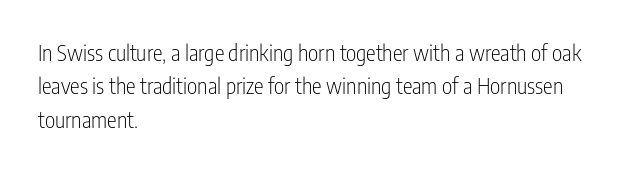
Q: Is the text bold? A: No.
Q: Is the text italic (slanted)? A: No, it is upright.
Q: Is the text underlined? A: No.
Q: How is the paragraph aligned? A: Left-aligned.
Q: Is the spacing between letters normal or unusually wide? A: Normal.
Q: Is the spacing between lines tight, normal or loose? A: Normal.
